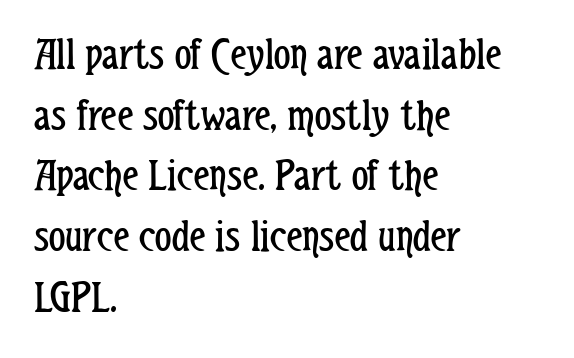
{"serif": "no", "italic": "no", "bold": "no", "weight": "regular", "width": "condensed", "stroke_contrast": "low", "x_height": "medium", "monospaced": "no", "underline": "no", "align": "left", "line_spacing": "normal", "line_spacing_ratio": 1.32, "letter_spacing": "normal", "letter_spacing_em": 0.0, "glyph_px": 46}
